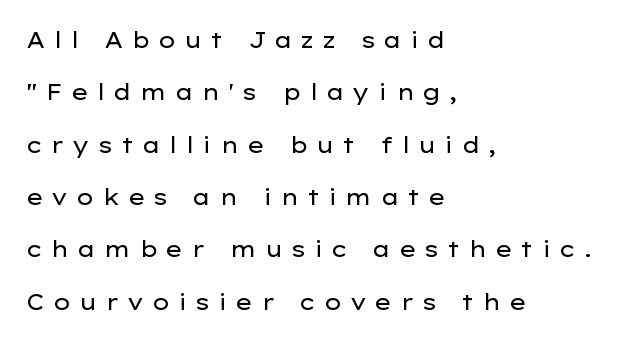
Inter-character spacing is expanded well beyond the font's built-in metrics. The passage shown is not bold in any degree. Casual observation: everything's shoved over to the left. The letters stand upright; this is a roman face.
